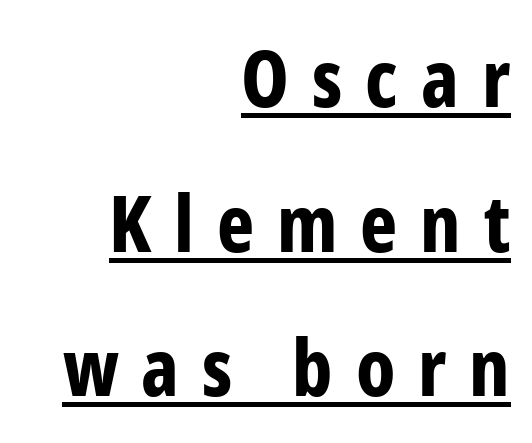
Q: Is the text bold? A: Yes.
Q: Is the text italic (slanted)? A: No, it is upright.
Q: Is the typeface a serif or a sans-serif typeface? A: Sans-serif.
Q: Is the text underlined? A: Yes.
Q: How is the paragraph aligned? A: Right-aligned.
Q: Is the spacing between letters normal or unusually wide? A: Unusually wide.
Q: Width (condensed, normal, or wide)? A: Condensed.
Q: Stroke contrast? A: Low.
Q: x-height? A: Medium.
Q: Monospaced? A: No.
